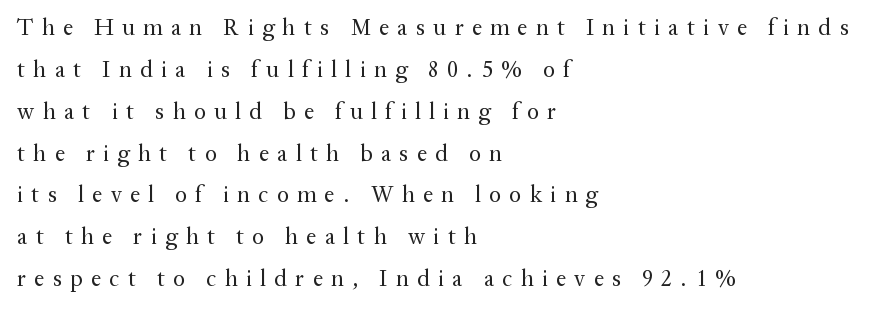
Glance below the letters and you will spot only blank space. The tracking jumps out immediately: characters are airy and widely separated. If you drew a line through each stem, it would be perfectly vertical. Layout note: lines flush left. The passage shown is not bold in any degree.
